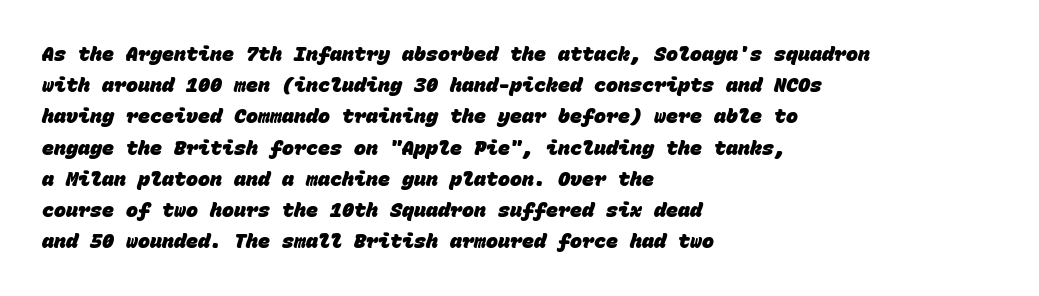
Q: Is the text bold? A: Yes.
Q: Is the text underlined? A: No.
Q: How is the paragraph aligned? A: Left-aligned.
Q: Is the spacing between letters normal or unusually wide? A: Normal.
Q: Is the spacing between lines tight, normal or loose? A: Normal.
